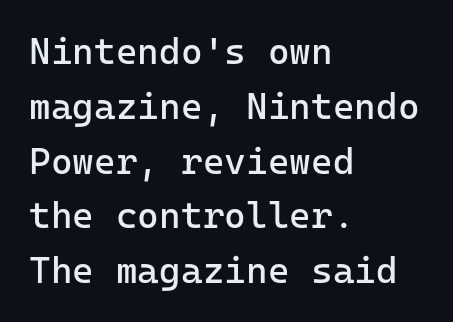
The image shows 37 px regular-weight sans-serif type, upright; set left-aligned, normal line spacing (1.48x), normal letter spacing, not underlined; low stroke contrast and a medium x-height.
